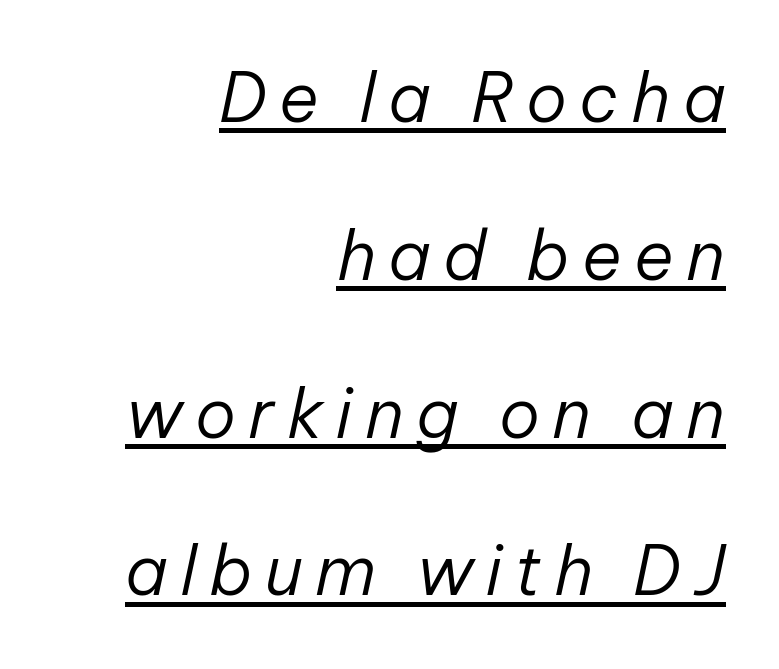
Q: Is the text bold? A: No.
Q: Is the text italic (slanted)? A: Yes, it leans right by about 12 degrees.
Q: Is the text underlined? A: Yes.
Q: How is the paragraph aligned? A: Right-aligned.
Q: Is the spacing between lines tight, normal or loose? A: Loose.
Q: Width (condensed, normal, or wide)? A: Normal.
Q: Stroke contrast? A: Low.
Q: x-height? A: Medium.
Q: Monospaced? A: No.
